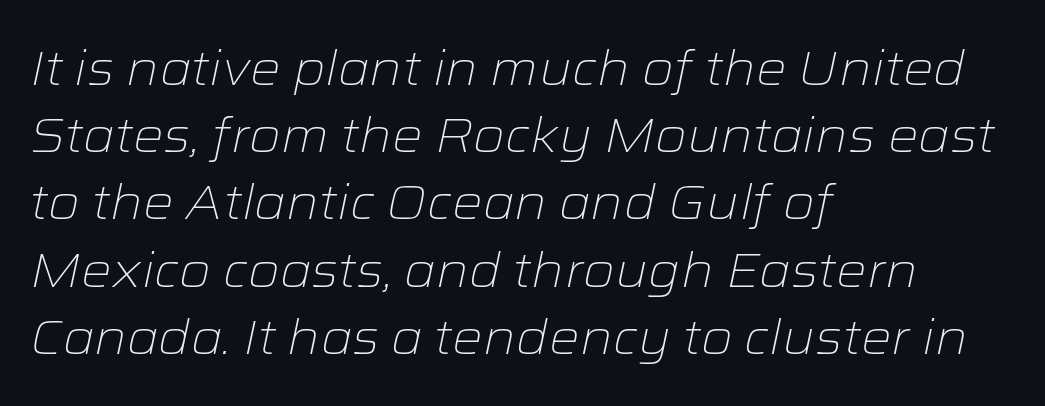
The image shows 48 px light, wide type, italic (leaning right); set left-aligned, normal line spacing (1.4x), normal letter spacing, not underlined; low stroke contrast and a medium x-height.
